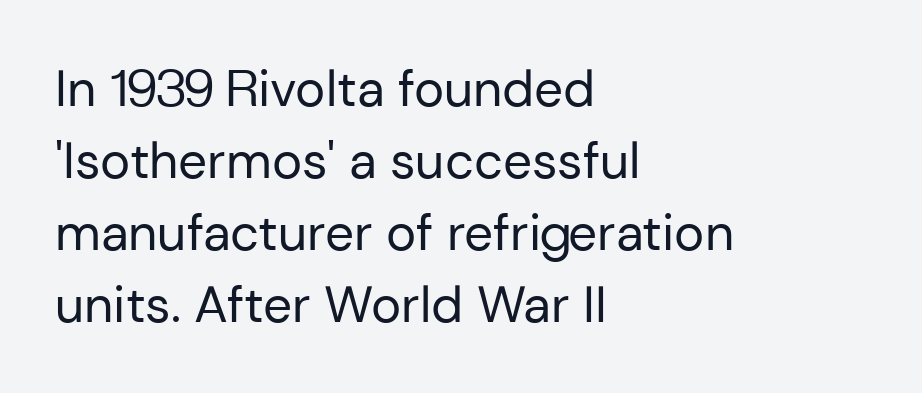
The image shows 51 px regular-weight sans-serif type, upright; set left-aligned, normal line spacing (1.41x), normal letter spacing, not underlined; low stroke contrast and a medium x-height.
